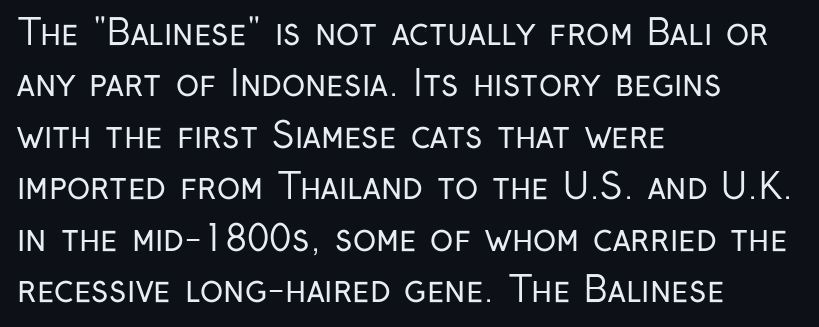
{"serif": "no", "italic": "no", "bold": "no", "weight": "regular", "width": "condensed", "stroke_contrast": "low", "x_height": "medium", "monospaced": "no", "underline": "no", "align": "left", "line_spacing": "normal", "line_spacing_ratio": 1.47, "letter_spacing": "normal", "letter_spacing_em": 0.0, "glyph_px": 35}
